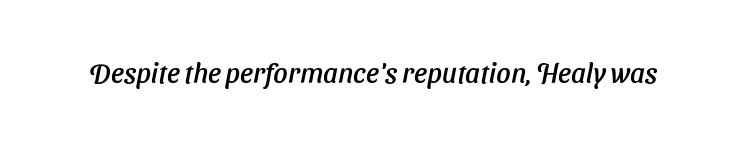
Q: Is the text italic (slanted)? A: Yes, it leans right by about 11 degrees.
Q: Is the text underlined? A: No.
Q: Is the spacing between letters normal or unusually wide? A: Normal.
Q: Width (condensed, normal, or wide)? A: Normal.
Q: Stroke contrast? A: Low.
Q: x-height? A: Medium.
Q: Monospaced? A: No.
